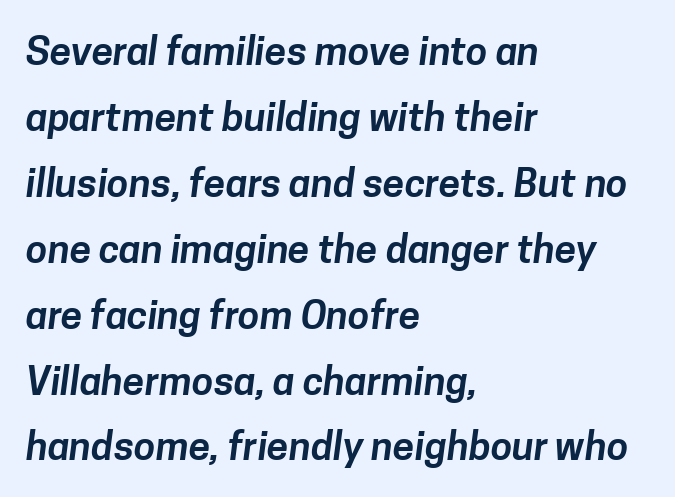
Q: Is the typeface a serif or a sans-serif typeface? A: Sans-serif.
Q: Is the text underlined? A: No.
Q: How is the paragraph aligned? A: Left-aligned.
Q: Is the spacing between letters normal or unusually wide? A: Normal.
Q: Is the spacing between lines tight, normal or loose? A: Normal.
Q: Width (condensed, normal, or wide)? A: Normal.
Q: Stroke contrast? A: Low.
Q: x-height? A: Medium.
Q: Monospaced? A: No.
